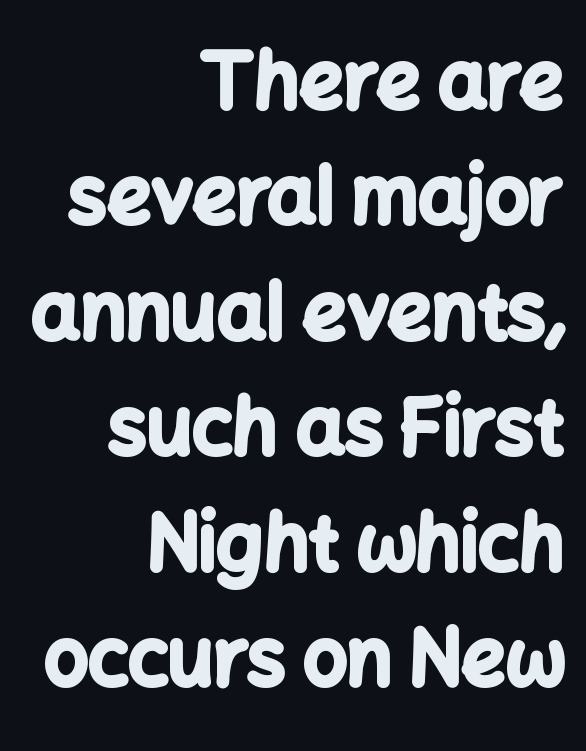
Q: Is the text bold? A: Yes.
Q: Is the text italic (slanted)? A: No, it is upright.
Q: Is the typeface a serif or a sans-serif typeface? A: Sans-serif.
Q: Is the text underlined? A: No.
Q: How is the paragraph aligned? A: Right-aligned.
Q: Is the spacing between letters normal or unusually wide? A: Normal.
Q: Is the spacing between lines tight, normal or loose? A: Normal.
Q: Width (condensed, normal, or wide)? A: Normal.
Q: Stroke contrast? A: Low.
Q: x-height? A: Medium.
Q: Monospaced? A: No.
